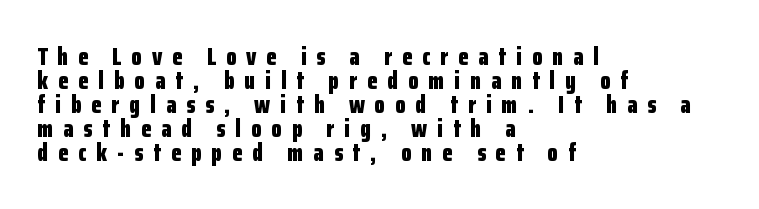
The image shows 24 px bold type, upright; set left-aligned, tight line spacing (1.0x), unusually wide letter spacing (+0.41 em), not underlined.
